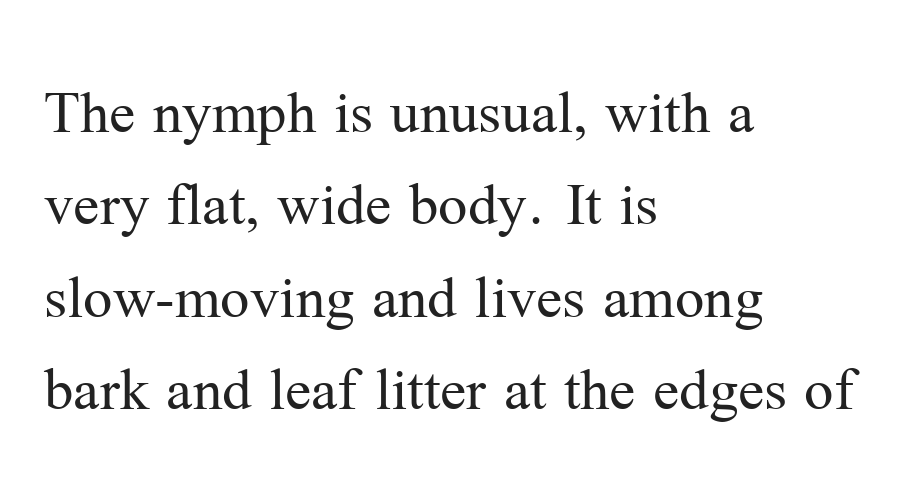
The image shows 65 px regular-weight serif type, upright; set left-aligned, normal line spacing (1.42x), normal letter spacing, not underlined; medium stroke contrast and a medium x-height.
